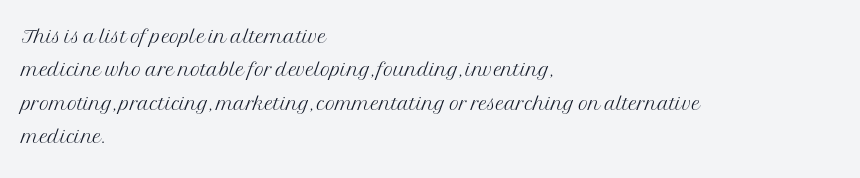
{"bold": "no", "underline": "no", "align": "left", "line_spacing_ratio": 1.24, "letter_spacing": "normal", "letter_spacing_em": 0.0, "glyph_px": 27}
